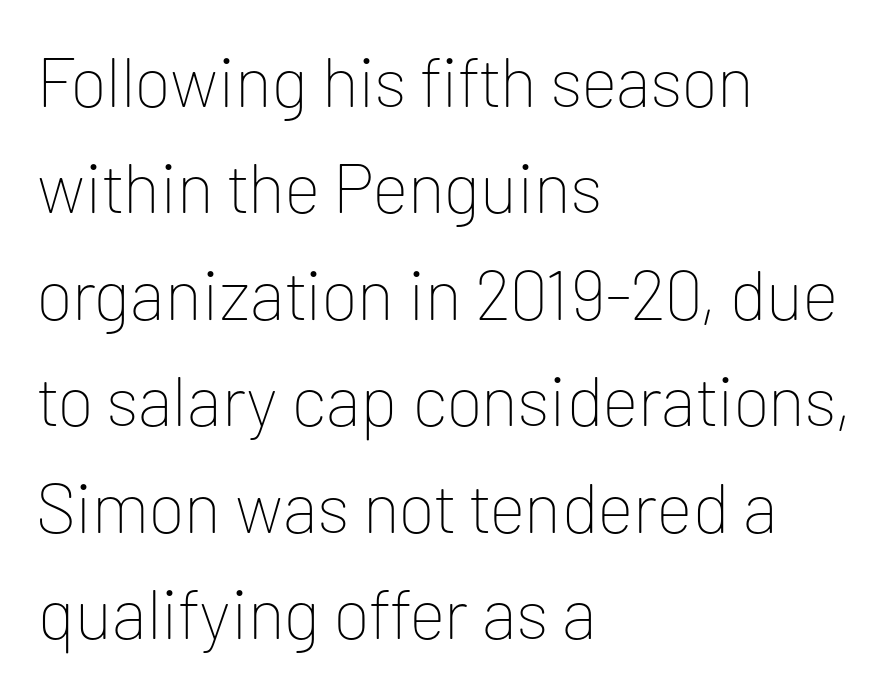
{"serif": "no", "italic": "no", "bold": "no", "weight": "thin", "width": "normal", "stroke_contrast": "low", "x_height": "medium", "monospaced": "no", "underline": "no", "align": "left", "line_spacing": "normal", "line_spacing_ratio": 1.52, "letter_spacing": "normal", "letter_spacing_em": 0.0, "glyph_px": 70}
